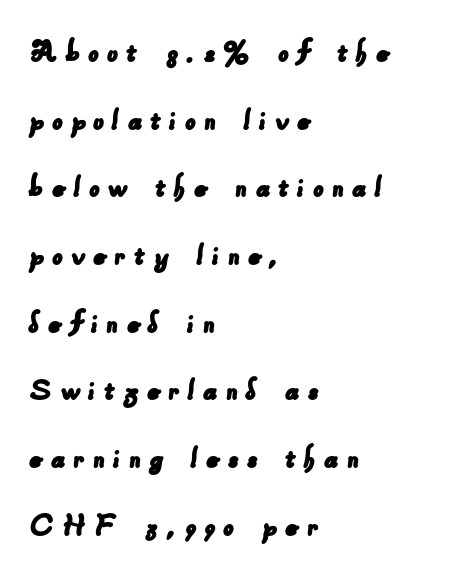
{"serif": "no", "width": "normal", "stroke_contrast": "low", "x_height": "small", "monospaced": "no", "underline": "no", "align": "left", "line_spacing": "loose", "line_spacing_ratio": 1.99, "letter_spacing": "wide", "letter_spacing_em": 0.22, "glyph_px": 34}
